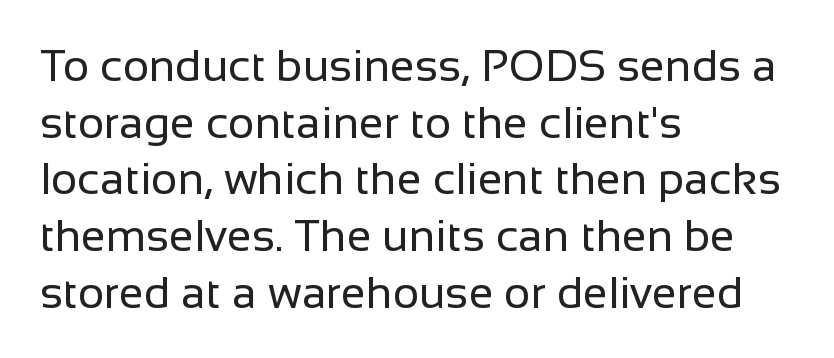
The image shows 45 px regular-weight sans-serif type, upright; set left-aligned, normal line spacing (1.26x), normal letter spacing, not underlined; low stroke contrast and a medium x-height.
